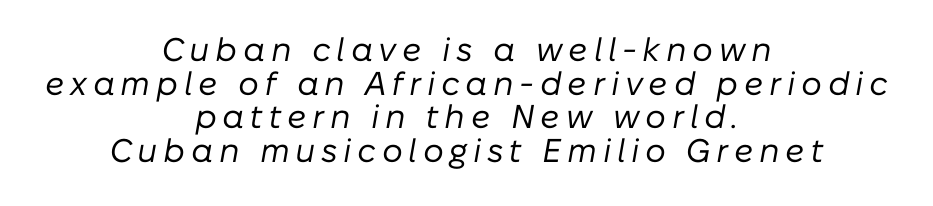
{"italic": "yes", "lean": "right", "slant_degrees": 10, "bold": "no", "weight": "regular", "width": "normal", "stroke_contrast": "low", "x_height": "medium", "monospaced": "no", "underline": "no", "align": "center", "line_spacing": "tight", "line_spacing_ratio": 1.02, "glyph_px": 33}
